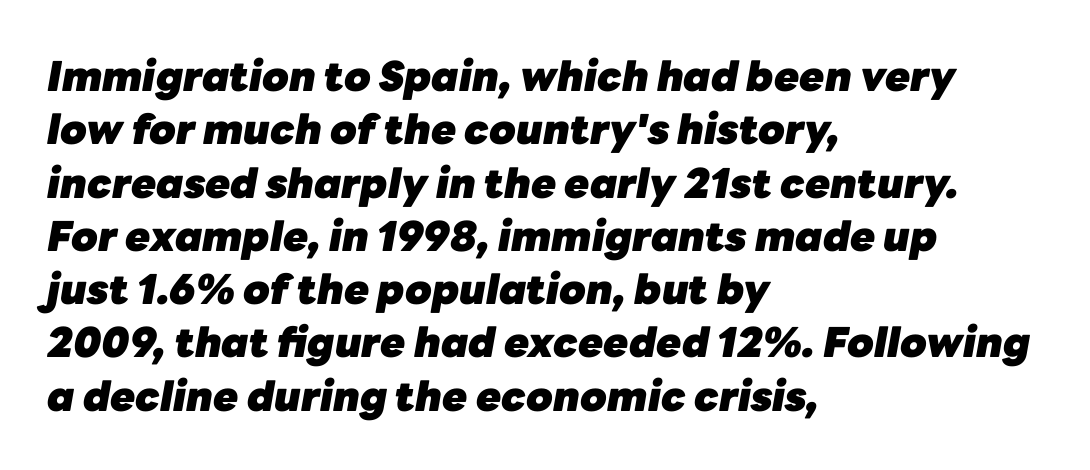
The image shows 41 px heavy type, italic (leaning right); set left-aligned, normal line spacing (1.3x), normal letter spacing, not underlined; low stroke contrast and a medium x-height.
